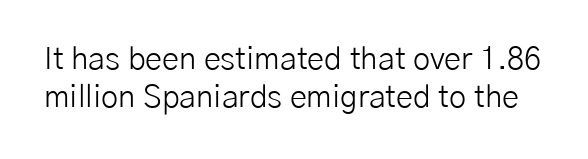
The image shows 31 px light sans-serif type, upright; set line spacing 1.23x, normal letter spacing, not underlined; low stroke contrast and a medium x-height.
